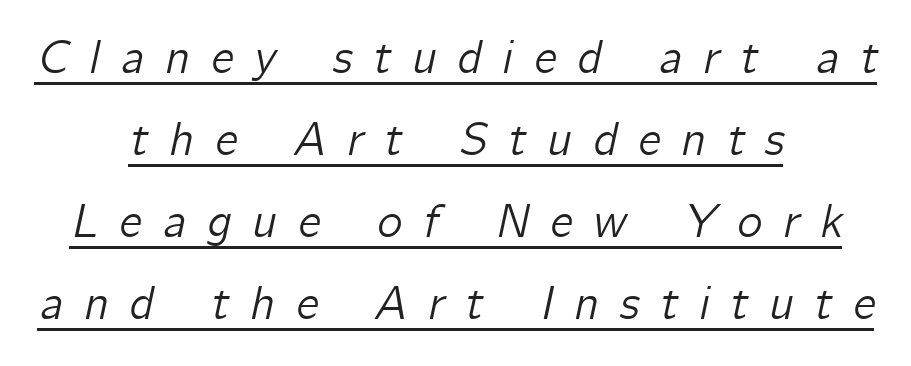
Q: Is the text italic (slanted)? A: Yes, it leans right by about 12 degrees.
Q: Is the text underlined? A: Yes.
Q: How is the paragraph aligned? A: Centered.
Q: Is the spacing between letters normal or unusually wide? A: Unusually wide.
Q: Width (condensed, normal, or wide)? A: Normal.
Q: Stroke contrast? A: Low.
Q: x-height? A: Medium.
Q: Monospaced? A: No.
